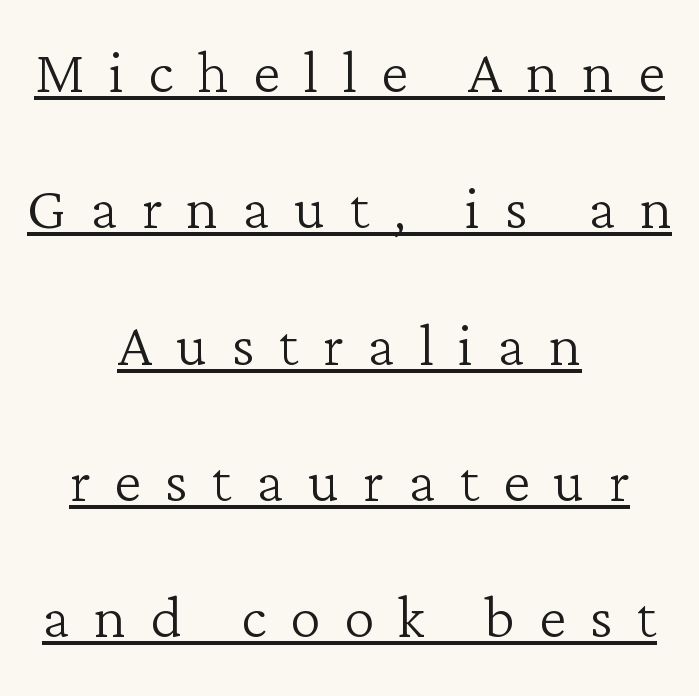
Q: Is the text bold? A: No.
Q: Is the text italic (slanted)? A: No, it is upright.
Q: Is the typeface a serif or a sans-serif typeface? A: Serif.
Q: Is the text underlined? A: Yes.
Q: How is the paragraph aligned? A: Centered.
Q: Is the spacing between letters normal or unusually wide? A: Unusually wide.
Q: Width (condensed, normal, or wide)? A: Normal.
Q: Stroke contrast? A: Low.
Q: x-height? A: Medium.
Q: Monospaced? A: No.
